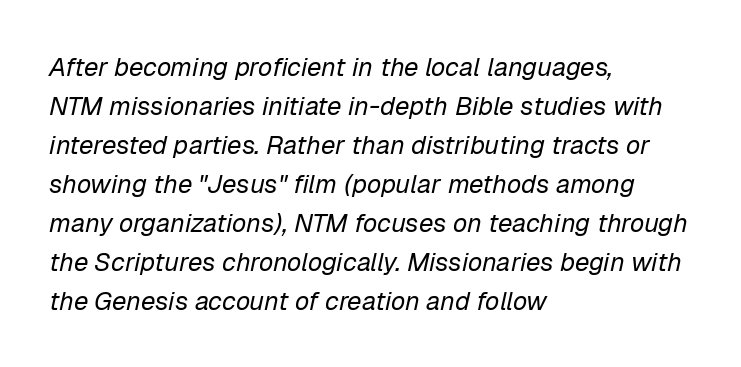
The image shows 26 px text type, italic (leaning right); set left-aligned, normal line spacing (1.5x), normal letter spacing, not underlined.
